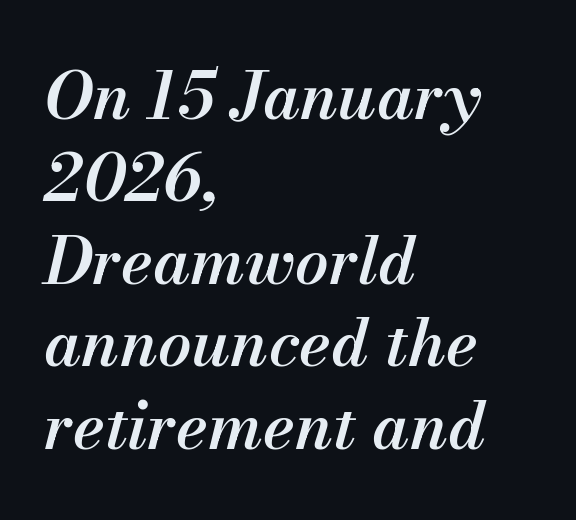
{"italic": "yes", "lean": "right", "slant_degrees": 13, "bold": "semi", "weight": "semibold", "width": "normal", "stroke_contrast": "medium", "x_height": "small", "monospaced": "no", "underline": "no", "align": "left", "line_spacing": "normal", "line_spacing_ratio": 1.25, "letter_spacing": "normal", "letter_spacing_em": 0.0, "glyph_px": 66}
